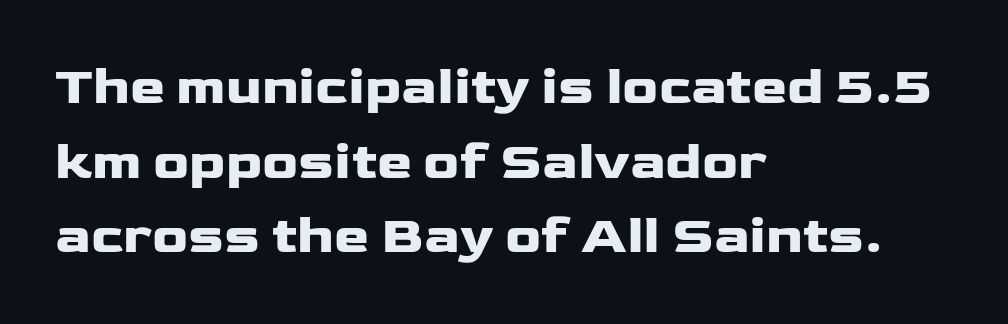
Weight check: bold — yes, fully. The passage shown stacks its lines at a standard gap. The characters display no serif detailing; their extremities are plain. Has an underline been added? It has not. Rendered with straight, roman letterforms.
